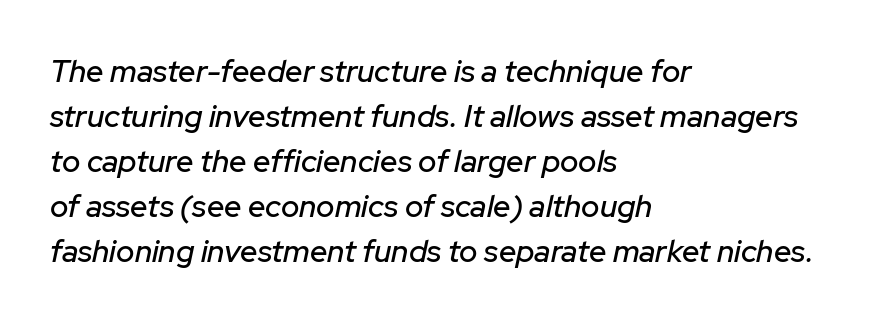
The image shows 31 px text type, italic (leaning right); set left-aligned, normal line spacing (1.45x), normal letter spacing, not underlined; low stroke contrast and a medium x-height.
